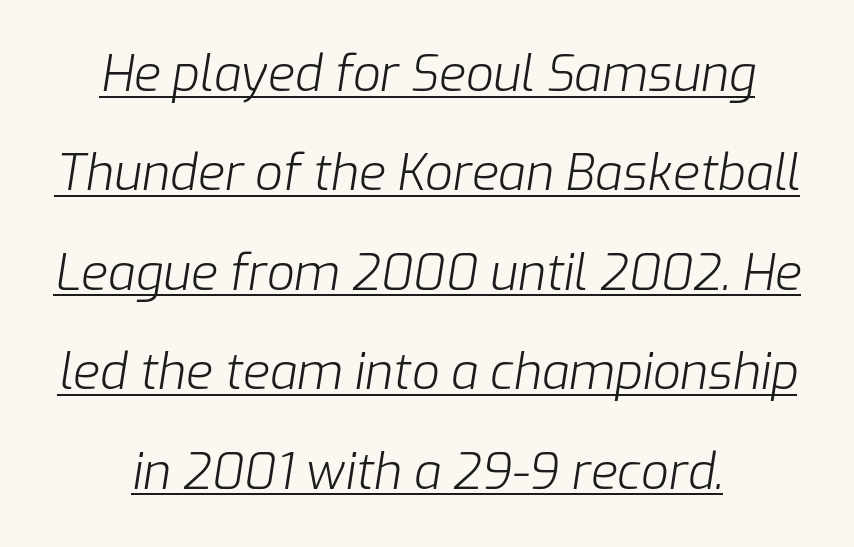
This rendering uses center alignment, leaving both contours irregular but symmetric. Posture: slanted. Weight: regular or lighter. Horizontal bands of white between lines are thick stripes.
